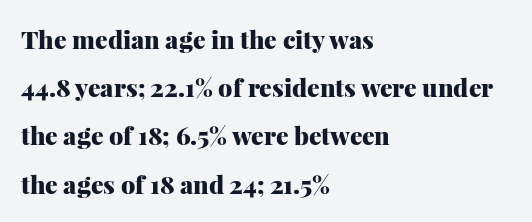
The lines are spread far apart with generous leading. The ragged edge is on the right, which tells us the setting is flush left. The words here are not underlined. These lines keep a tight, regular rhythm from letter to letter. The font's upright variant was chosen for this text. I'd describe the lettering as bold — thick and assertive.
